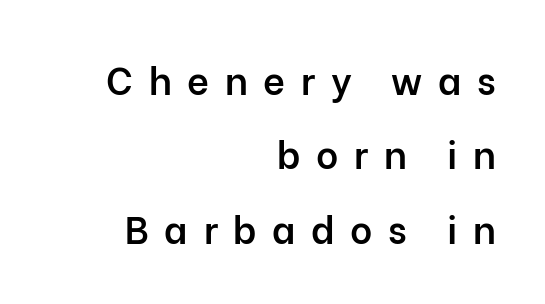
{"serif": "no", "italic": "no", "bold": "semi", "weight": "semibold", "width": "normal", "stroke_contrast": "low", "x_height": "medium", "monospaced": "no", "underline": "no", "align": "right", "line_spacing": "loose", "line_spacing_ratio": 1.96, "letter_spacing": "wide", "letter_spacing_em": 0.41, "glyph_px": 38}
